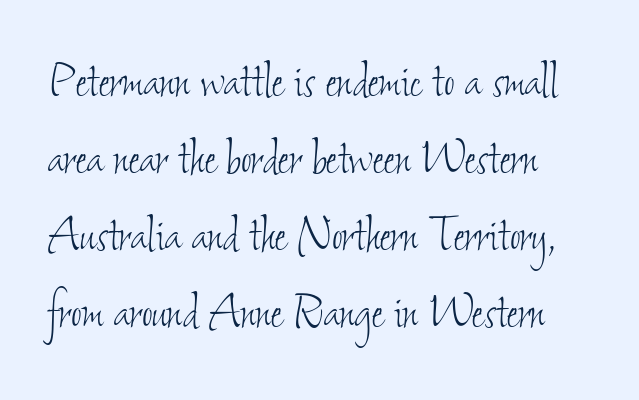
The image shows 58 px thin, condensed type; set normal line spacing (1.33x), normal letter spacing, not underlined; low stroke contrast and a small x-height.
